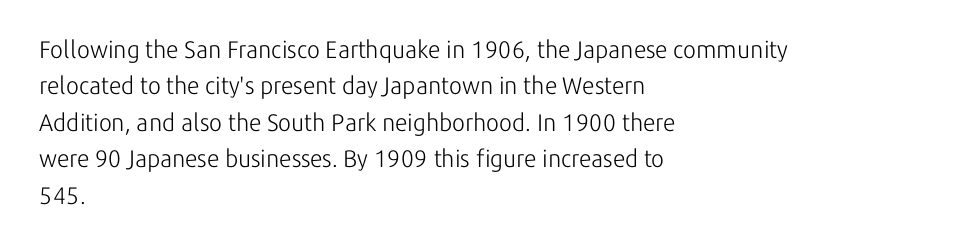
The image shows 24 px text type, upright; set left-aligned, normal line spacing (1.52x), normal letter spacing, not underlined.
